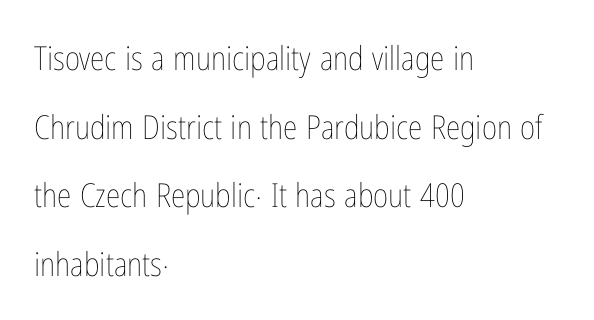
Q: Is the text bold? A: No.
Q: Is the text italic (slanted)? A: No, it is upright.
Q: Is the text underlined? A: No.
Q: How is the paragraph aligned? A: Left-aligned.
Q: Is the spacing between letters normal or unusually wide? A: Normal.
Q: Is the spacing between lines tight, normal or loose? A: Loose.
Q: Width (condensed, normal, or wide)? A: Condensed.
Q: Stroke contrast? A: Low.
Q: x-height? A: Medium.
Q: Monospaced? A: No.
